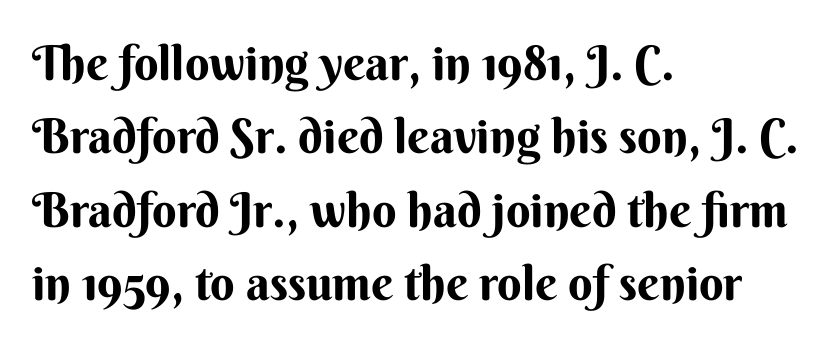
The image shows 48 px bold sans-serif type, upright; set left-aligned, normal line spacing (1.53x), normal letter spacing, not underlined; medium stroke contrast and a small x-height.
